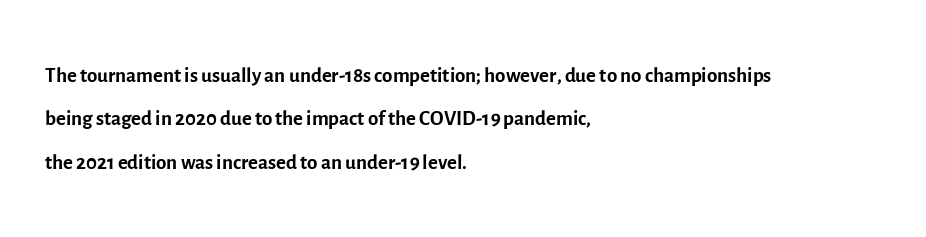
{"serif": "no", "italic": "no", "bold": "no", "weight": "regular", "width": "normal", "x_height": "medium", "monospaced": "no", "underline": "no", "align": "left", "line_spacing": "normal", "line_spacing_ratio": 1.45, "letter_spacing": "normal", "letter_spacing_em": 0.0, "glyph_px": 30}
